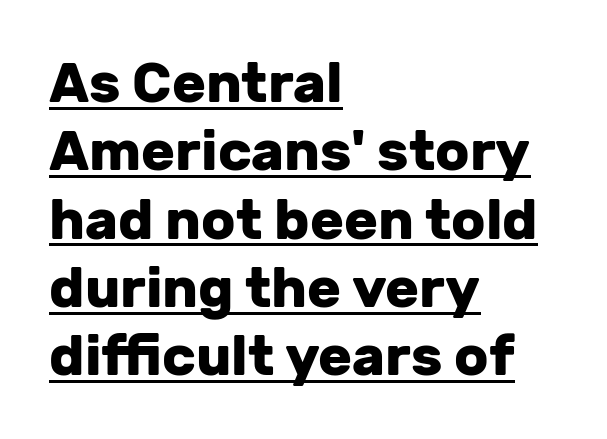
The image shows 56 px heavy sans-serif type, upright; set left-aligned, line spacing 1.22x, normal letter spacing, underlined; low stroke contrast and a medium x-height.
